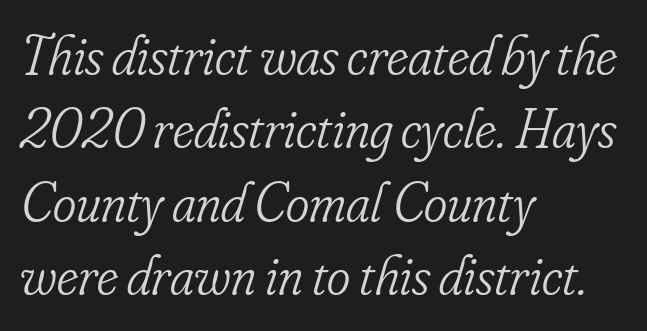
{"serif": "yes", "italic": "yes", "lean": "right", "slant_degrees": 16, "bold": "no", "weight": "light", "width": "condensed", "stroke_contrast": "low", "x_height": "small", "monospaced": "no", "underline": "no", "align": "left", "line_spacing": "normal", "line_spacing_ratio": 1.31, "letter_spacing": "normal", "letter_spacing_em": 0.0, "glyph_px": 56}
